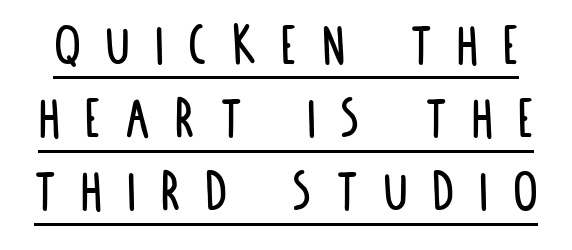
{"serif": "no", "italic": "no", "width": "condensed", "stroke_contrast": "low", "x_height": "large", "monospaced": "no", "underline": "yes", "line_spacing_ratio": 1.18, "letter_spacing": "wide", "letter_spacing_em": 0.4, "glyph_px": 62}
